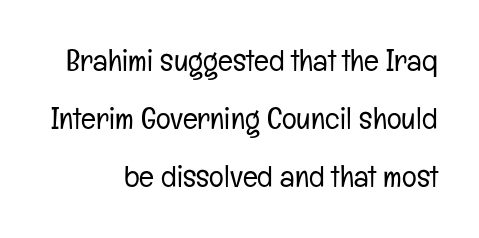
{"serif": "no", "italic": "no", "bold": "no", "weight": "light", "width": "condensed", "stroke_contrast": "low", "x_height": "medium", "monospaced": "no", "underline": "no", "line_spacing_ratio": 1.87, "letter_spacing": "normal", "letter_spacing_em": 0.0, "glyph_px": 31}
